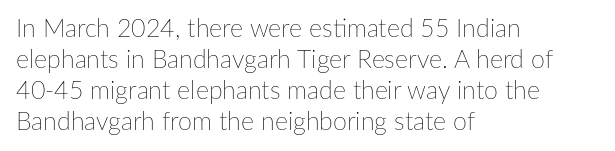
Q: Is the text bold? A: No.
Q: Is the text italic (slanted)? A: No, it is upright.
Q: Is the text underlined? A: No.
Q: How is the paragraph aligned? A: Left-aligned.
Q: Is the spacing between letters normal or unusually wide? A: Normal.
